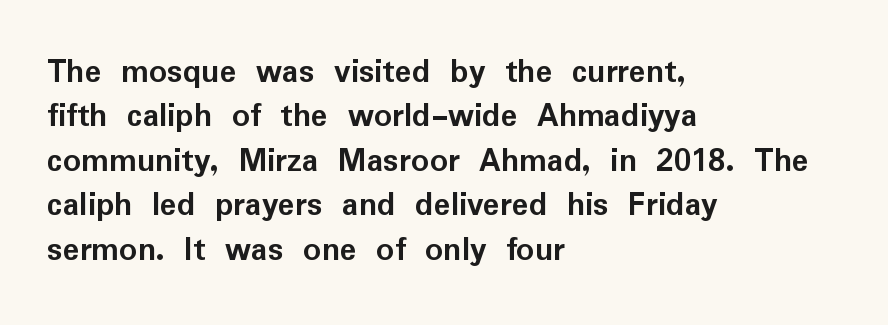
Here the designer chose a conventional face with non-uniform glyph widths. The letters sit at their default tracking, neither squeezed nor spread. Horizontally, the lines are justified to the leading edge only. The strip under each line holds only bare page.
